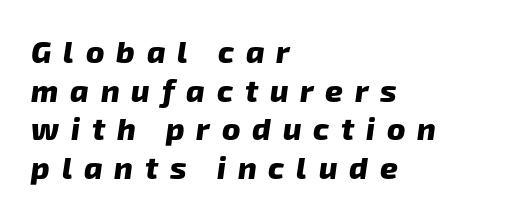
Q: Is the text bold? A: Yes.
Q: Is the typeface a serif or a sans-serif typeface? A: Sans-serif.
Q: Is the text underlined? A: No.
Q: How is the paragraph aligned? A: Left-aligned.
Q: Is the spacing between letters normal or unusually wide? A: Unusually wide.
Q: Is the spacing between lines tight, normal or loose? A: Normal.
Q: Width (condensed, normal, or wide)? A: Normal.
Q: Stroke contrast? A: Low.
Q: x-height? A: Medium.
Q: Monospaced? A: No.
